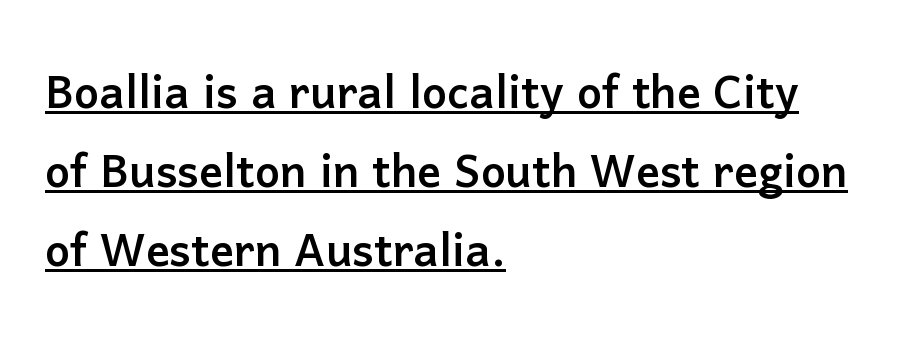
How are the letters spaced? Ordinarily, with no added tracking. Nope, not italic — everything's standing straight. The rendering uses a moderate line-height, typical for paragraphs. Classification — sans serif. The string is rendered with underlining switched on. Do the characters align in a grid? No, the font is proportional.
